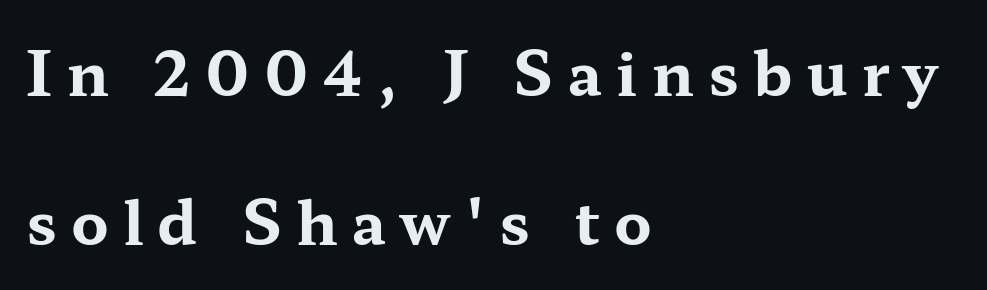
Q: Is the text bold? A: Yes.
Q: Is the text italic (slanted)? A: No, it is upright.
Q: Is the typeface a serif or a sans-serif typeface? A: Serif.
Q: Is the text underlined? A: No.
Q: How is the paragraph aligned? A: Left-aligned.
Q: Is the spacing between letters normal or unusually wide? A: Unusually wide.
Q: Is the spacing between lines tight, normal or loose? A: Loose.
Q: Width (condensed, normal, or wide)? A: Wide.
Q: Stroke contrast? A: Medium.
Q: x-height? A: Medium.
Q: Monospaced? A: No.
